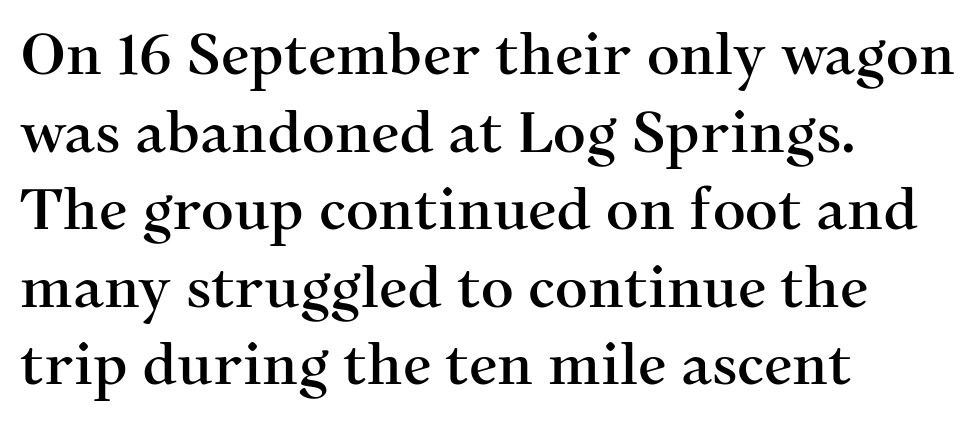
The image shows 57 px serif type, upright; set left-aligned, normal line spacing (1.36x), normal letter spacing, not underlined; medium stroke contrast and a medium x-height.
